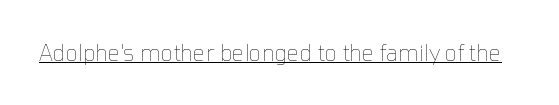
The image shows 22 px text type, upright; set normal letter spacing, underlined.
